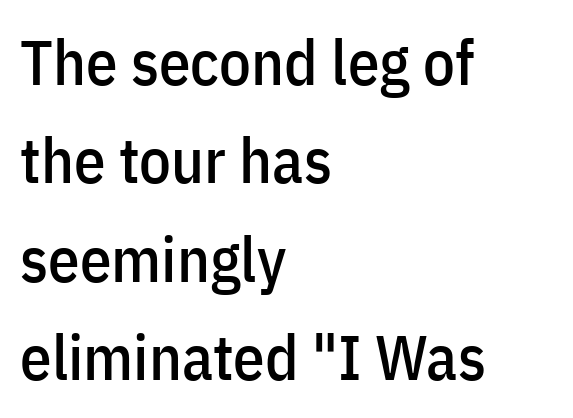
The rendering anchors every line to the left-hand side. What stands out about the letter spacing? Nothing — it is the standard amount. Vertical spacing — default. Tall strokes in this sample are plumb rather than angled. Letters rest on an invisible, unmarked baseline.
